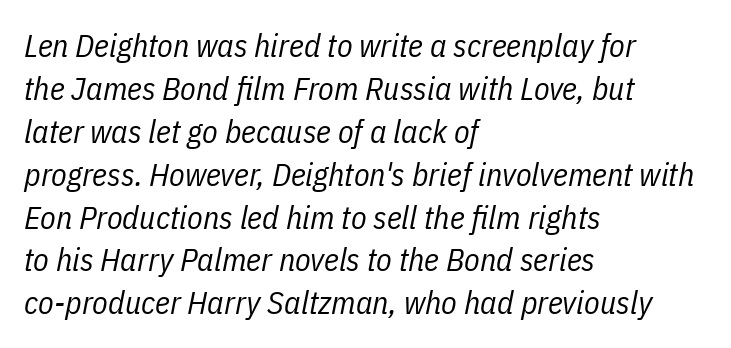
{"italic": "yes", "lean": "right", "slant_degrees": 11, "bold": "no", "weight": "regular", "width": "condensed", "stroke_contrast": "low", "x_height": "medium", "monospaced": "no", "underline": "no", "align": "left", "line_spacing": "normal", "line_spacing_ratio": 1.34, "letter_spacing": "normal", "letter_spacing_em": 0.0, "glyph_px": 32}
